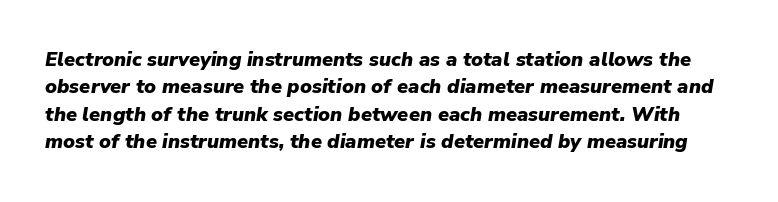
Q: Is the text bold? A: Yes.
Q: Is the text italic (slanted)? A: Yes, it leans right by about 9 degrees.
Q: Is the text underlined? A: No.
Q: Is the spacing between letters normal or unusually wide? A: Normal.
Q: Is the spacing between lines tight, normal or loose? A: Normal.
